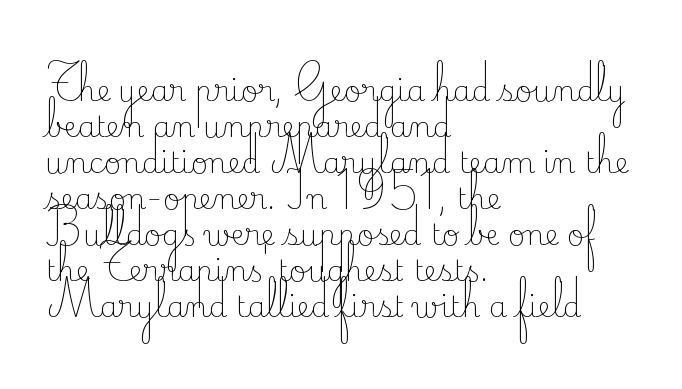
Q: Is the text bold? A: No.
Q: Is the text italic (slanted)? A: No, it is upright.
Q: Is the typeface a serif or a sans-serif typeface? A: Serif.
Q: Is the text underlined? A: No.
Q: How is the paragraph aligned? A: Left-aligned.
Q: Is the spacing between letters normal or unusually wide? A: Normal.
Q: Width (condensed, normal, or wide)? A: Normal.
Q: Stroke contrast? A: Low.
Q: x-height? A: Small.
Q: Monospaced? A: No.
